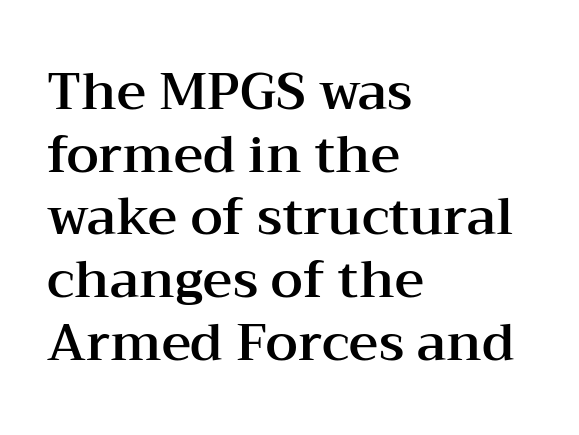
Q: Is the text italic (slanted)? A: No, it is upright.
Q: Is the typeface a serif or a sans-serif typeface? A: Serif.
Q: Is the text underlined? A: No.
Q: How is the paragraph aligned? A: Left-aligned.
Q: Is the spacing between letters normal or unusually wide? A: Normal.
Q: Width (condensed, normal, or wide)? A: Wide.
Q: Stroke contrast? A: Medium.
Q: x-height? A: Medium.
Q: Monospaced? A: No.
